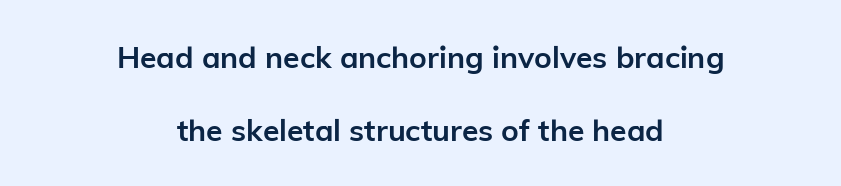
The image shows 30 px semibold sans-serif type, upright; set centered, loose line spacing (2.42x), normal letter spacing, not underlined; low stroke contrast and a medium x-height.
